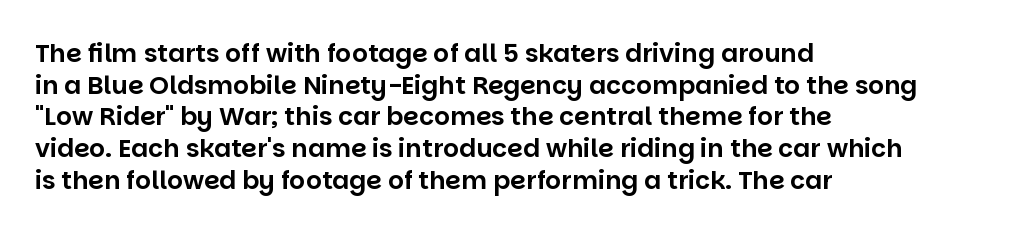
Q: Is the text italic (slanted)? A: No, it is upright.
Q: Is the text underlined? A: No.
Q: How is the paragraph aligned? A: Left-aligned.
Q: Is the spacing between letters normal or unusually wide? A: Normal.
Q: Is the spacing between lines tight, normal or loose? A: Normal.
